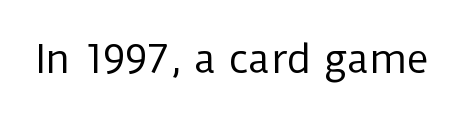
The image shows 38 px regular-weight sans-serif type, upright; set normal letter spacing, not underlined; low stroke contrast and a medium x-height.
